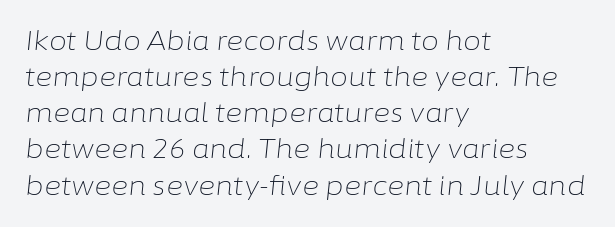
Q: Is the text bold? A: No.
Q: Is the text italic (slanted)? A: Yes, it leans right by about 6 degrees.
Q: Is the text underlined? A: No.
Q: How is the paragraph aligned? A: Left-aligned.
Q: Is the spacing between letters normal or unusually wide? A: Normal.
Q: Is the spacing between lines tight, normal or loose? A: Normal.
